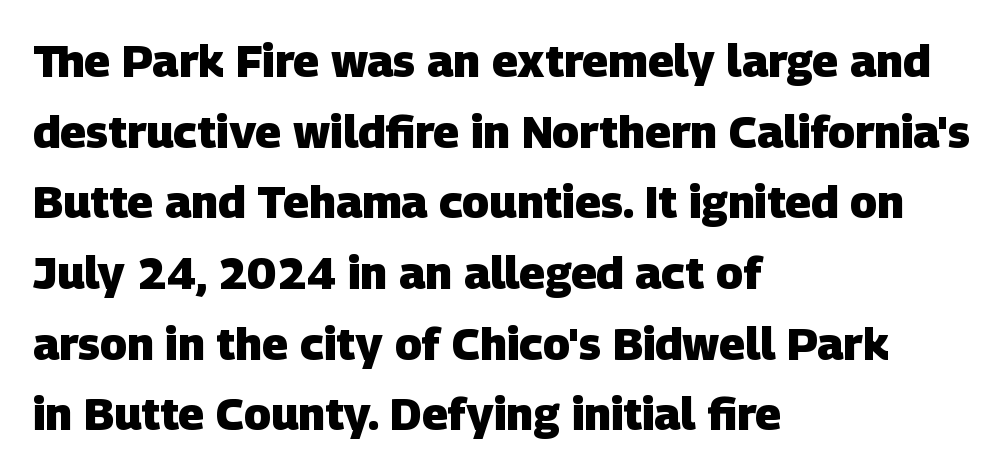
The image shows 45 px heavy sans-serif type; set left-aligned, normal line spacing (1.57x), normal letter spacing, not underlined; low stroke contrast and a large x-height.
